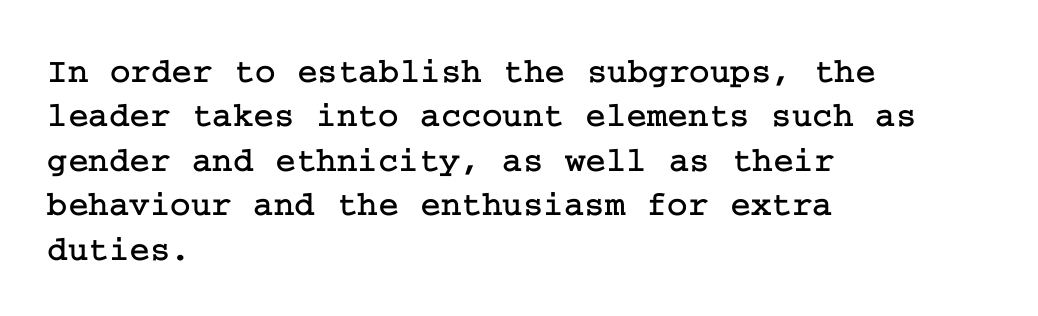
{"serif": "yes", "italic": "no", "width": "normal", "stroke_contrast": "low", "x_height": "medium", "underline": "no", "align": "left", "line_spacing": "normal", "line_spacing_ratio": 1.27, "letter_spacing": "normal", "letter_spacing_em": 0.0, "glyph_px": 35}
